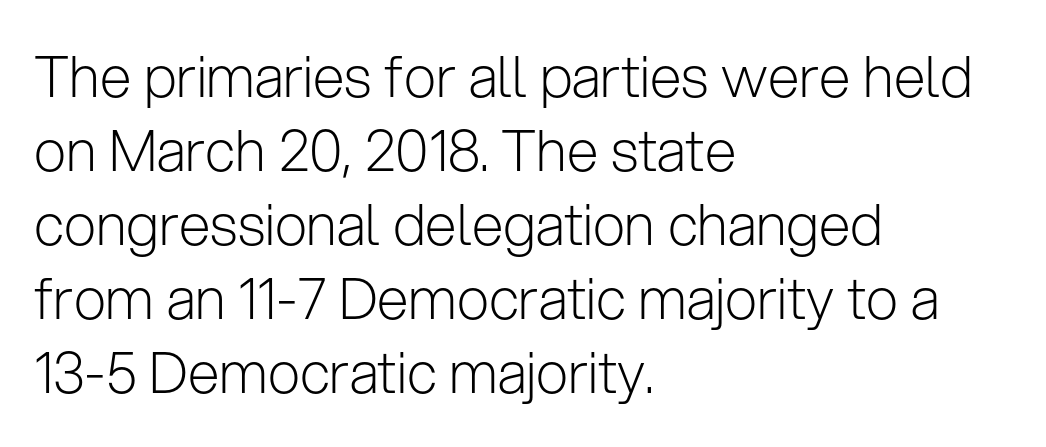
The image shows 57 px light sans-serif type, upright; set left-aligned, normal line spacing (1.3x), normal letter spacing, not underlined; low stroke contrast and a medium x-height.
